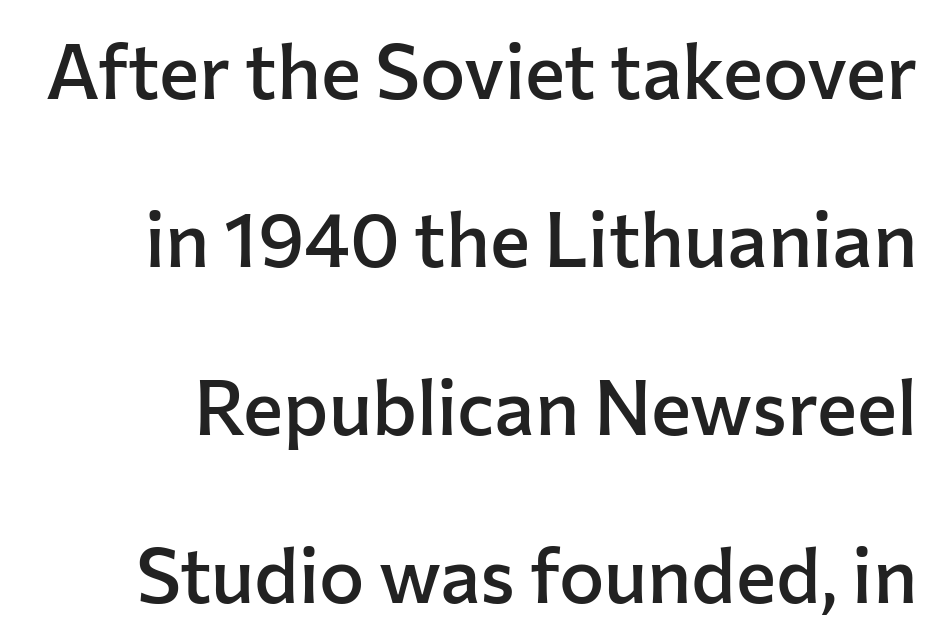
The image shows 76 px semibold sans-serif type, upright; set loose line spacing (2.21x), normal letter spacing, not underlined; low stroke contrast and a medium x-height.
